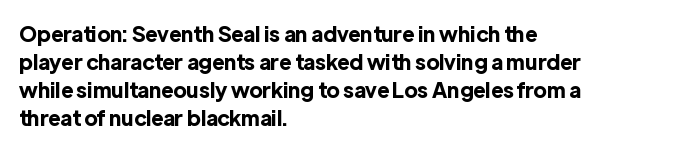
Style check: upright. Reading down the block, your eye returns to a fixed left position each line. This rendering leaves character spacing at its baseline value. Check under the words: just untouched page.
